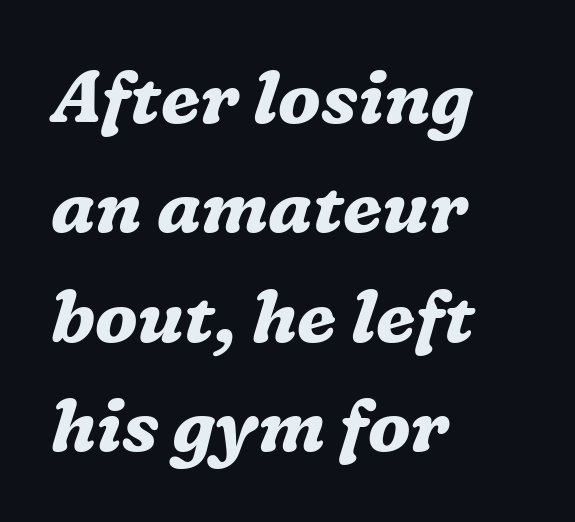
Observe the lean: these are italic letterforms. You can tell from the footed stems that serif type was used. The compositor pushed each line to the left boundary. A bare baseline throughout the passage. Pretty heavy lettering here — definitely bold.
